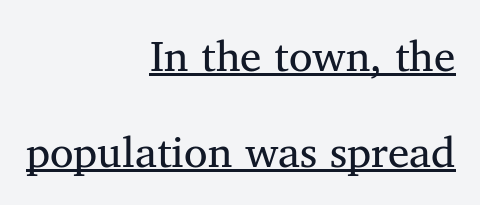
Q: Is the text bold? A: No.
Q: Is the text italic (slanted)? A: No, it is upright.
Q: Is the typeface a serif or a sans-serif typeface? A: Serif.
Q: Is the text underlined? A: Yes.
Q: How is the paragraph aligned? A: Right-aligned.
Q: Is the spacing between letters normal or unusually wide? A: Normal.
Q: Is the spacing between lines tight, normal or loose? A: Loose.
Q: Width (condensed, normal, or wide)? A: Normal.
Q: Stroke contrast? A: Medium.
Q: x-height? A: Medium.
Q: Monospaced? A: No.
